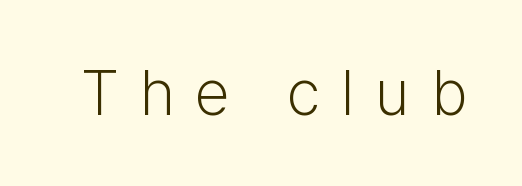
Q: Is the text bold? A: No.
Q: Is the text italic (slanted)? A: No, it is upright.
Q: Is the typeface a serif or a sans-serif typeface? A: Sans-serif.
Q: Is the text underlined? A: No.
Q: Is the spacing between letters normal or unusually wide? A: Unusually wide.
Q: Width (condensed, normal, or wide)? A: Normal.
Q: Stroke contrast? A: Low.
Q: x-height? A: Medium.
Q: Monospaced? A: No.
